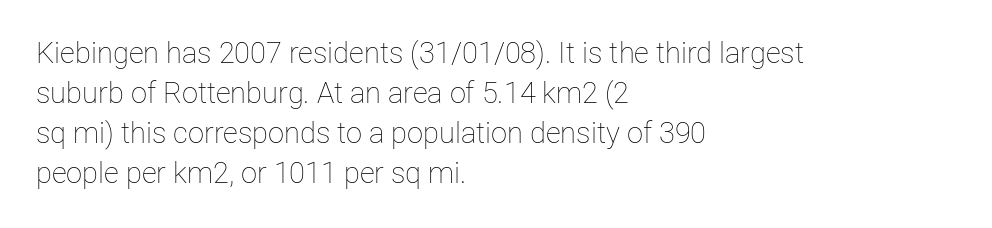
The letters stand upright; this is a roman face. The typesetting does not lean heavy: it is not bold. Vertically, the passage feels balanced, rows spaced as you'd expect. A typesetter would call this proportional, since set widths differ per character. Decoration check: the copy has no underline.
